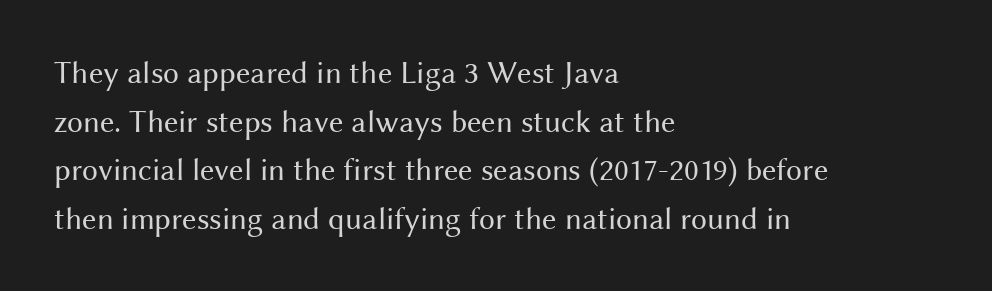
Q: Is the text bold? A: No.
Q: Is the text italic (slanted)? A: No, it is upright.
Q: Is the typeface a serif or a sans-serif typeface? A: Sans-serif.
Q: Is the text underlined? A: No.
Q: How is the paragraph aligned? A: Left-aligned.
Q: Is the spacing between letters normal or unusually wide? A: Normal.
Q: Is the spacing between lines tight, normal or loose? A: Normal.
Q: Width (condensed, normal, or wide)? A: Normal.
Q: Stroke contrast? A: Medium.
Q: x-height? A: Medium.
Q: Monospaced? A: No.
